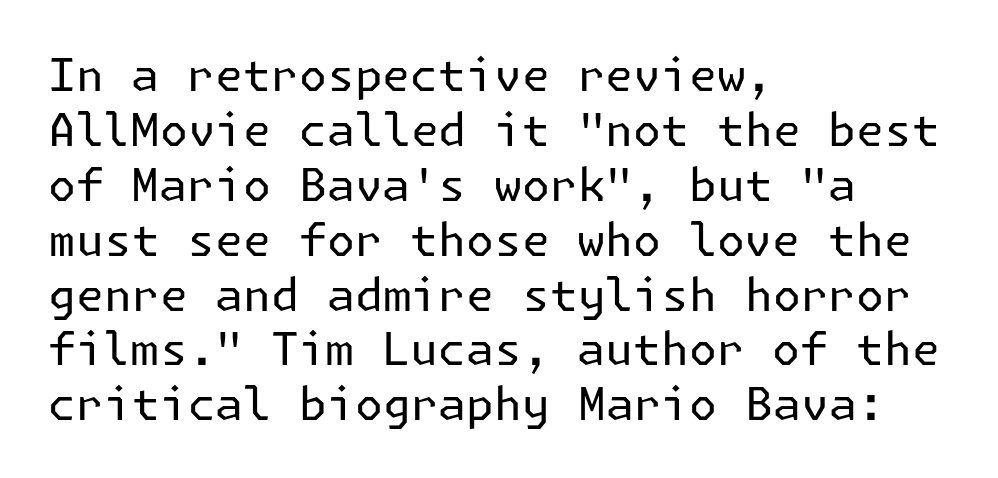
The strokes carry an ordinary text weight at most. In CSS terms this would be text-align: left. The line texture is even and compact thanks to regular tracking. Note: no serifs on the glyphs. This sample uses an upright cut, with every glyph sitting square on the baseline. Anything drawn beneath the words? Only blank space.
